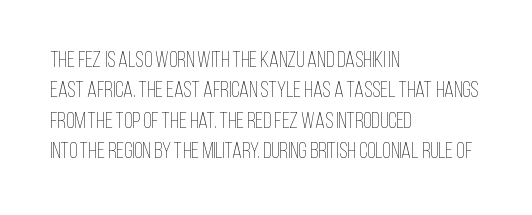
A quiet, ordinary-to-light weight characterises the typeface. The text block is weighted toward the left margin, trailing off unevenly rightward. This rendering leaves character spacing at its baseline value. Characters remain perfectly vertical along every line. The strip under each line holds only bare page.
